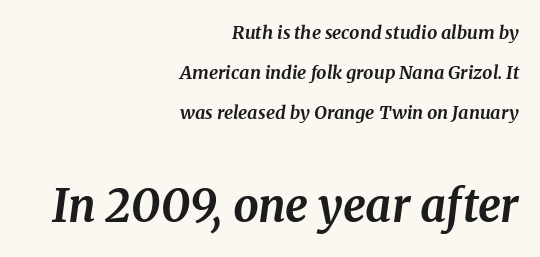
Honestly, the letter spacing is just normal — you wouldn't notice it. Summary of weight: heavy, a full bold. You could fit nearly another row in the gap between these rows. The face used here is seriffed, in the tradition of book romans. You can tell it's italic because the verticals aren't actually vertical.
